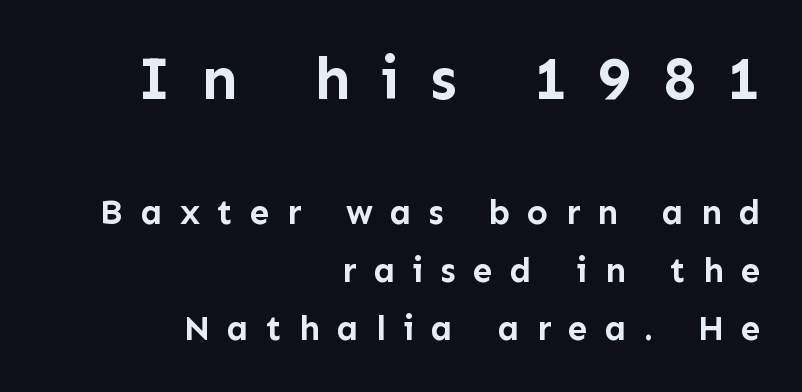
{"serif": "no", "italic": "no", "bold": "yes", "weight": "semibold", "width": "normal", "stroke_contrast": "low", "x_height": "medium", "monospaced": "no", "underline": "no", "align": "right", "line_spacing": "normal", "line_spacing_ratio": 1.66, "letter_spacing": "wide", "letter_spacing_em": 0.49, "larger_block": "first", "size_ratio": 1.74, "glyph_px": 61}
